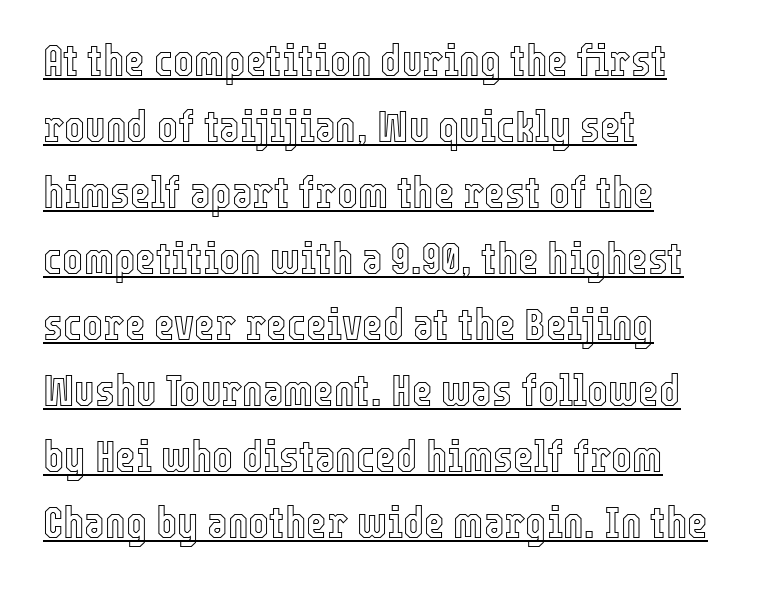
{"italic": "no", "width": "condensed", "x_height": "medium", "monospaced": "no", "underline": "yes", "align": "left", "line_spacing": "normal", "line_spacing_ratio": 1.5, "letter_spacing": "normal", "letter_spacing_em": 0.0, "glyph_px": 44}
